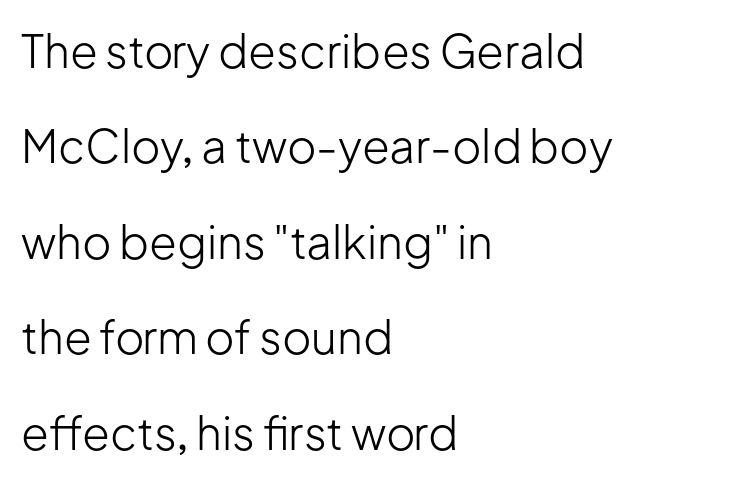
The image shows 45 px light sans-serif type, upright; set left-aligned, loose line spacing (2.12x), normal letter spacing, not underlined; low stroke contrast and a medium x-height.
